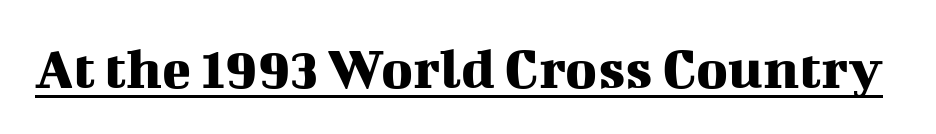
Q: Is the text italic (slanted)? A: No, it is upright.
Q: Is the typeface a serif or a sans-serif typeface? A: Serif.
Q: Is the text underlined? A: Yes.
Q: Is the spacing between letters normal or unusually wide? A: Normal.
Q: Width (condensed, normal, or wide)? A: Normal.
Q: Stroke contrast? A: Medium.
Q: x-height? A: Medium.
Q: Monospaced? A: No.
